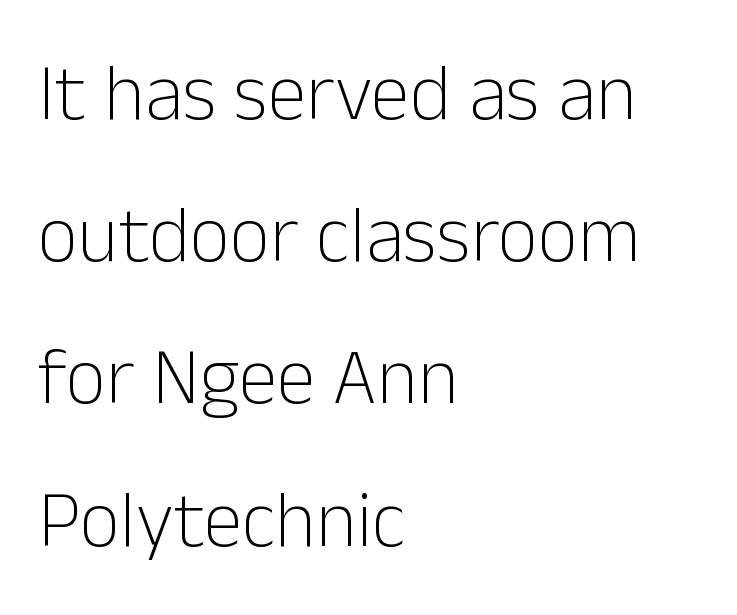
The image shows 79 px light sans-serif type, upright; set left-aligned, line spacing 1.8x, normal letter spacing, not underlined; low stroke contrast and a medium x-height.
